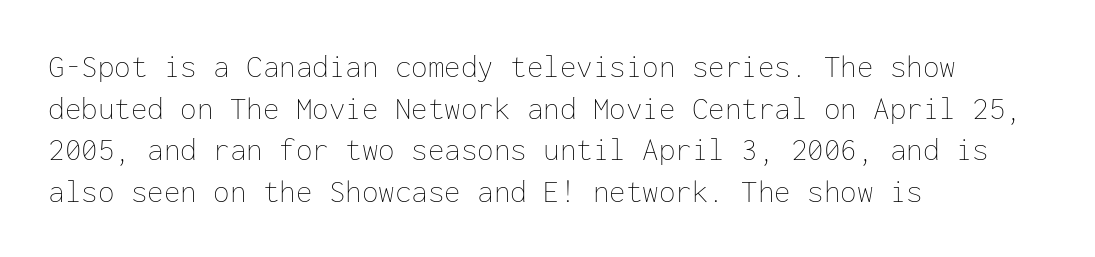
{"italic": "no", "bold": "no", "weight": "thin", "width": "normal", "stroke_contrast": "low", "x_height": "medium", "monospaced": "yes", "underline": "no", "align": "left", "line_spacing": "normal", "line_spacing_ratio": 1.26, "letter_spacing": "normal", "letter_spacing_em": 0.0, "glyph_px": 33}
